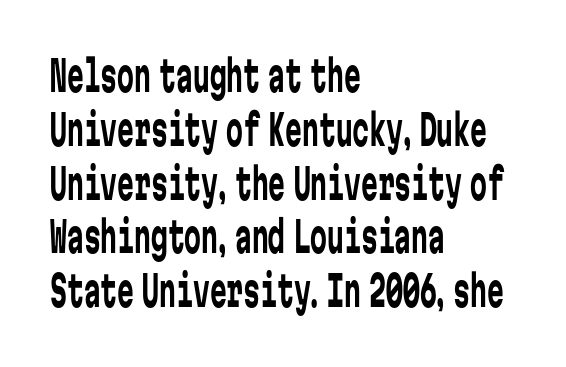
Q: Is the text bold? A: No.
Q: Is the text italic (slanted)? A: No, it is upright.
Q: Is the typeface a serif or a sans-serif typeface? A: Sans-serif.
Q: Is the text underlined? A: No.
Q: How is the paragraph aligned? A: Left-aligned.
Q: Is the spacing between letters normal or unusually wide? A: Normal.
Q: Is the spacing between lines tight, normal or loose? A: Normal.
Q: Width (condensed, normal, or wide)? A: Condensed.
Q: Stroke contrast? A: Low.
Q: x-height? A: Medium.
Q: Monospaced? A: Yes.
